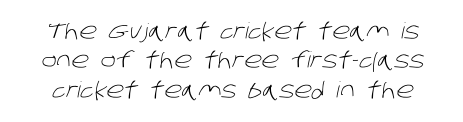
Q: Is the text bold? A: No.
Q: Is the text underlined? A: No.
Q: Is the spacing between letters normal or unusually wide? A: Normal.
Q: Is the spacing between lines tight, normal or loose? A: Normal.
